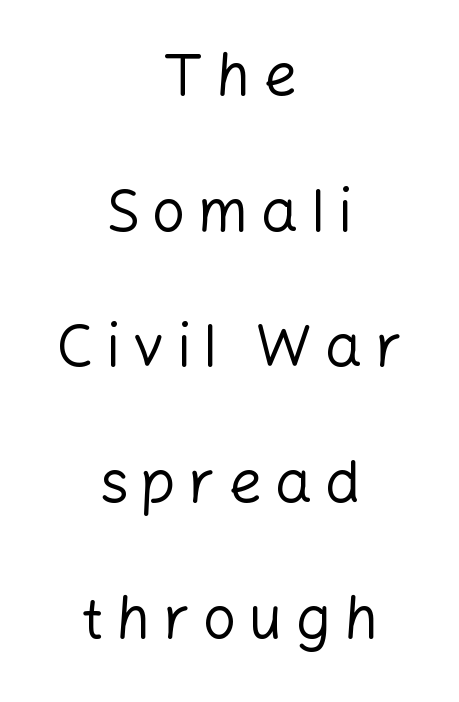
The image shows 59 px regular-weight sans-serif type, upright; set centered, loose line spacing (2.3x), unusually wide letter spacing (+0.21 em), not underlined; low stroke contrast and a medium x-height.
